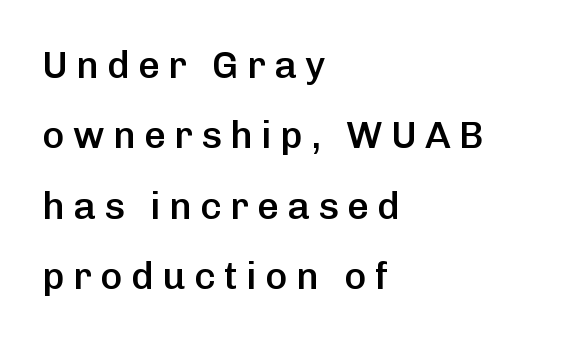
The image shows 38 px semibold sans-serif type, upright; set left-aligned, line spacing 1.85x, unusually wide letter spacing (+0.22 em), not underlined; low stroke contrast and a medium x-height.
